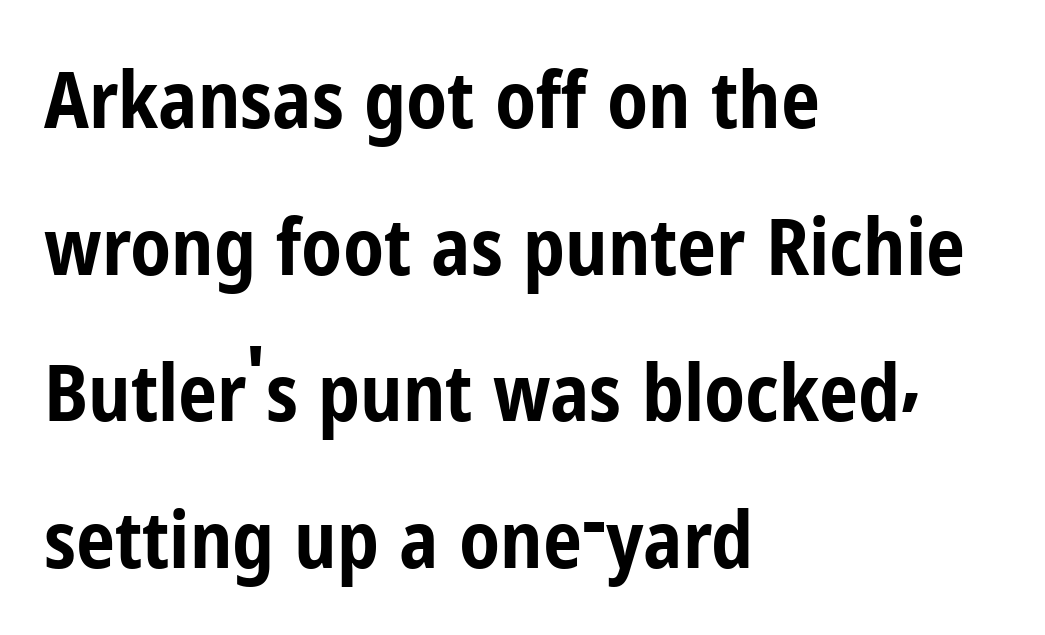
Q: Is the text bold? A: Yes.
Q: Is the text italic (slanted)? A: No, it is upright.
Q: Is the typeface a serif or a sans-serif typeface? A: Sans-serif.
Q: Is the text underlined? A: No.
Q: How is the paragraph aligned? A: Left-aligned.
Q: Is the spacing between letters normal or unusually wide? A: Normal.
Q: Width (condensed, normal, or wide)? A: Condensed.
Q: Stroke contrast? A: Low.
Q: x-height? A: Medium.
Q: Monospaced? A: No.
